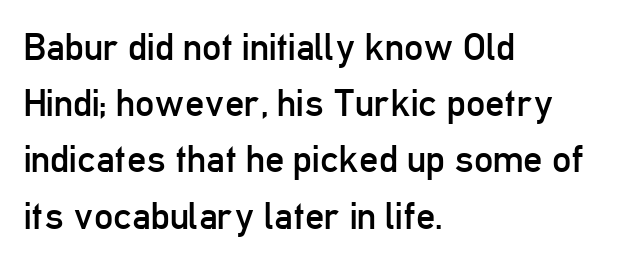
{"serif": "no", "italic": "no", "bold": "no", "weight": "regular", "width": "condensed", "stroke_contrast": "low", "x_height": "medium", "monospaced": "no", "underline": "no", "align": "left", "line_spacing": "normal", "line_spacing_ratio": 1.48, "letter_spacing": "normal", "letter_spacing_em": 0.0, "glyph_px": 38}
